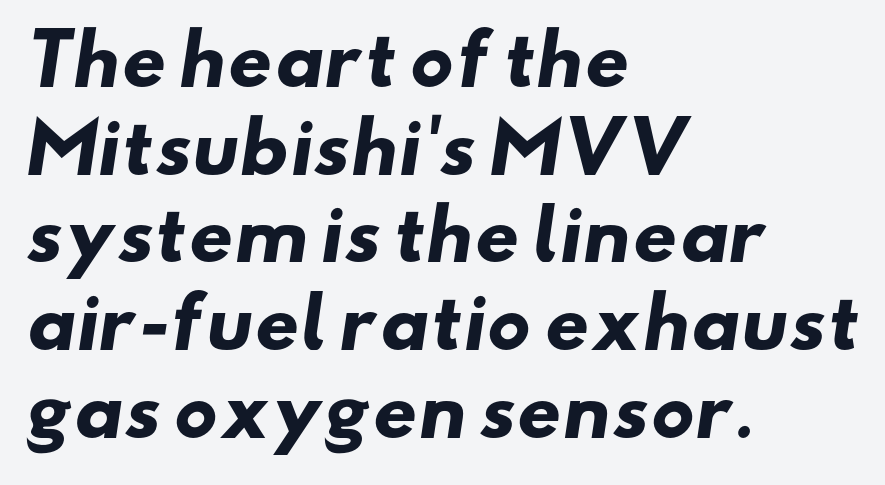
Q: Is the text bold? A: Yes.
Q: Is the typeface a serif or a sans-serif typeface? A: Sans-serif.
Q: Is the text underlined? A: No.
Q: How is the paragraph aligned? A: Left-aligned.
Q: Is the spacing between letters normal or unusually wide? A: Normal.
Q: Is the spacing between lines tight, normal or loose? A: Normal.
Q: Width (condensed, normal, or wide)? A: Wide.
Q: Stroke contrast? A: Low.
Q: x-height? A: Small.
Q: Monospaced? A: No.
